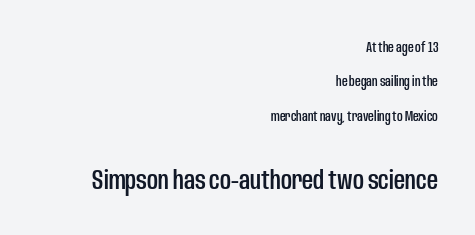
Compared with a flush-left layout, this one pins lines to the opposite, right side. No extra tracking has been applied to these lines. Each row of text sits above clean, open space. The later block is typeset at a bigger size than the earlier block. You can tell it's not italic because the verticals are truly vertical. What's the leading like? Stretched, with rows far apart.
